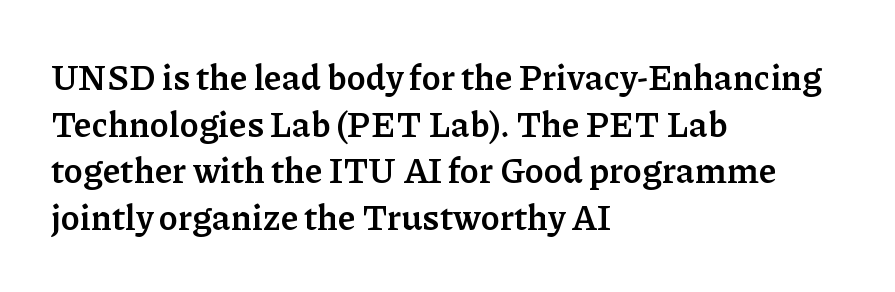
You can tell it's not italic because the verticals are truly vertical. The letterforms sit shoulder to shoulder at normal distance. The passage shown is not underscored anywhere. Classification — serif. Reading down the column, the eye jumps a familiar distance to each next line. Its strokes are broad and dark, the hallmark of bold type.
